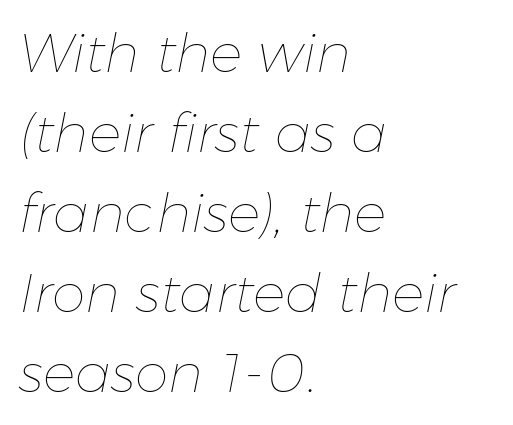
One glance says typical: line gaps are just what's usual. Lines of text with bare space underneath. These lines stack with their left ends in a neat column. In terms of letterspacing, this is plain default setting. Here the designer chose a conventional face with non-uniform glyph widths. Counters stay open thanks to moderate or lighter strokes.
